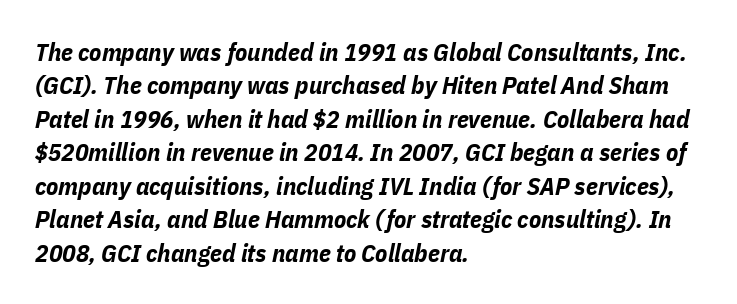
Q: Is the text bold? A: Yes.
Q: Is the text italic (slanted)? A: Yes, it leans right by about 11 degrees.
Q: Is the text underlined? A: No.
Q: How is the paragraph aligned? A: Left-aligned.
Q: Is the spacing between letters normal or unusually wide? A: Normal.
Q: Is the spacing between lines tight, normal or loose? A: Normal.
